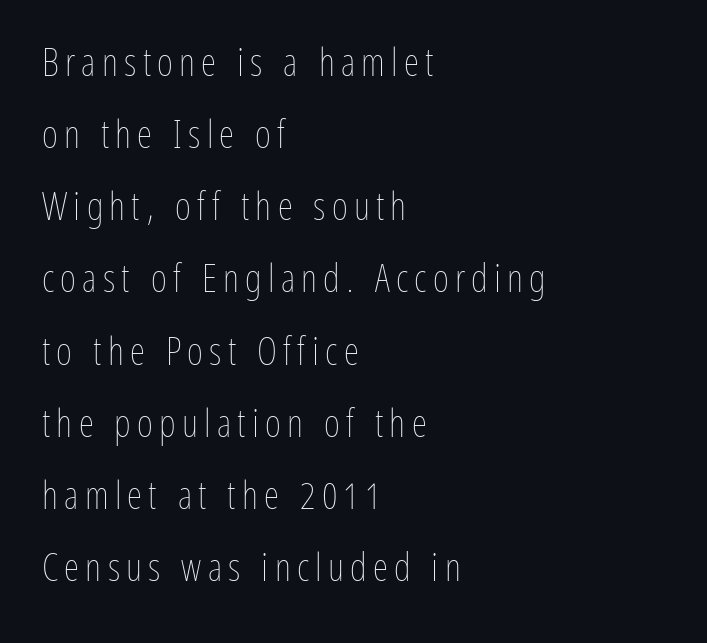
The characters are drawn with everyday or finer stroke widths. Alignment: flush left. Ascenders rise straight up at ninety degrees. No word sits above an underline. The letters advance in unequal steps, a hallmark of proportional type.
